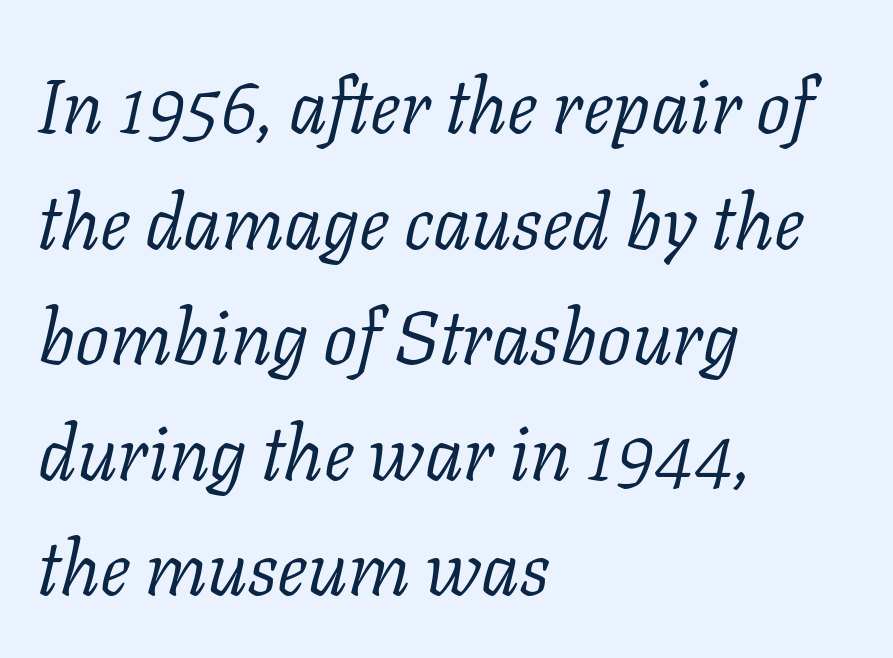
Q: Is the text bold? A: No.
Q: Is the text italic (slanted)? A: Yes, it leans right by about 11 degrees.
Q: Is the typeface a serif or a sans-serif typeface? A: Serif.
Q: Is the text underlined? A: No.
Q: How is the paragraph aligned? A: Left-aligned.
Q: Is the spacing between letters normal or unusually wide? A: Normal.
Q: Is the spacing between lines tight, normal or loose? A: Normal.
Q: Width (condensed, normal, or wide)? A: Normal.
Q: Stroke contrast? A: Low.
Q: x-height? A: Medium.
Q: Monospaced? A: No.
